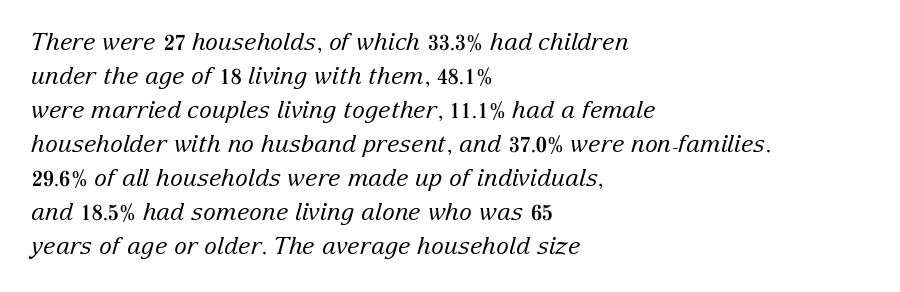
Rows of type keep a routine distance in the vertical direction. Typeset ragged right — the left edge is the straight one. The type is set solid horizontally, with unmodified tracking. Honestly, there is no underline to notice here at all. The typeface has the unassuming heft of standard copy or less.
